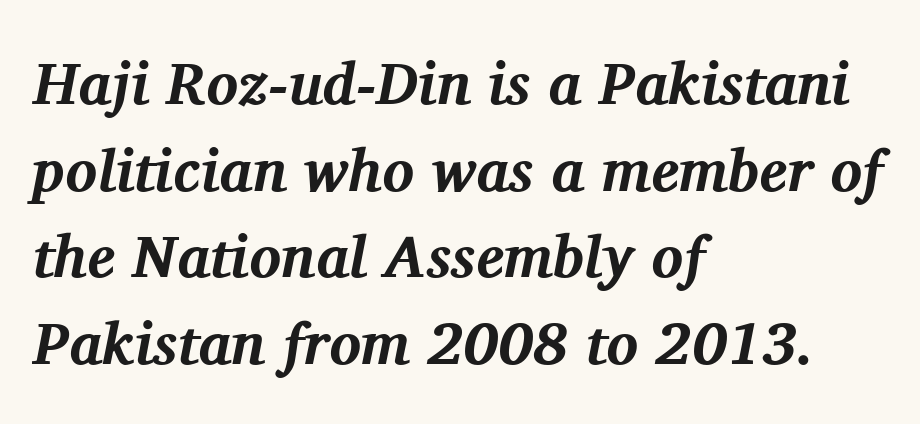
Looks like regular typesetting: each glyph gets only the width it needs. Plain, unruled lines of type. Summary of weight: heavy, a full bold. Tracking value appears to be zero — textbook default spacing. Designer's note — italics engaged.
